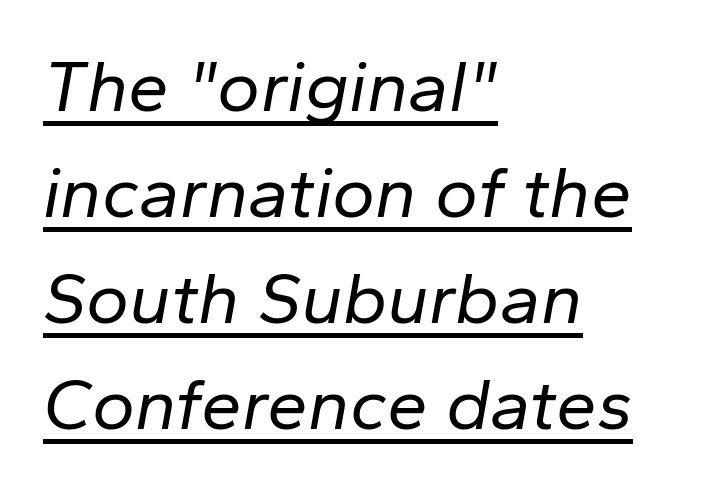
Q: Is the text bold? A: No.
Q: Is the text italic (slanted)? A: Yes, it leans right by about 10 degrees.
Q: Is the text underlined? A: Yes.
Q: How is the paragraph aligned? A: Left-aligned.
Q: Is the spacing between letters normal or unusually wide? A: Normal.
Q: Is the spacing between lines tight, normal or loose? A: Normal.
Q: Width (condensed, normal, or wide)? A: Normal.
Q: Stroke contrast? A: Low.
Q: x-height? A: Medium.
Q: Monospaced? A: No.
